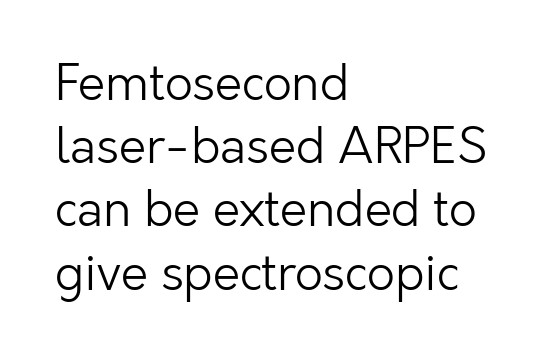
{"serif": "no", "italic": "no", "bold": "no", "weight": "light", "width": "normal", "stroke_contrast": "low", "x_height": "medium", "monospaced": "no", "underline": "no", "align": "left", "line_spacing": "normal", "line_spacing_ratio": 1.29, "letter_spacing": "normal", "letter_spacing_em": 0.0, "glyph_px": 49}
